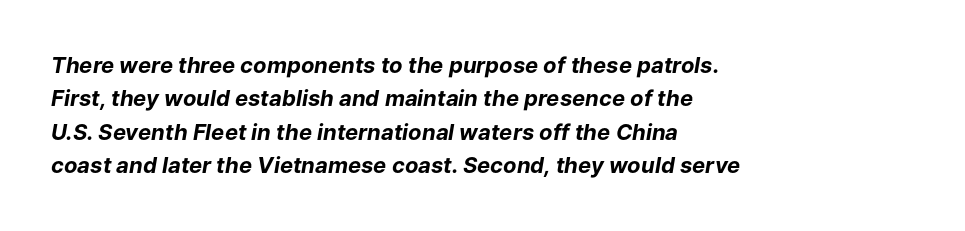
Q: Is the text bold? A: Yes.
Q: Is the text italic (slanted)? A: Yes, it leans right by about 9 degrees.
Q: Is the text underlined? A: No.
Q: How is the paragraph aligned? A: Left-aligned.
Q: Is the spacing between letters normal or unusually wide? A: Normal.
Q: Is the spacing between lines tight, normal or loose? A: Normal.
